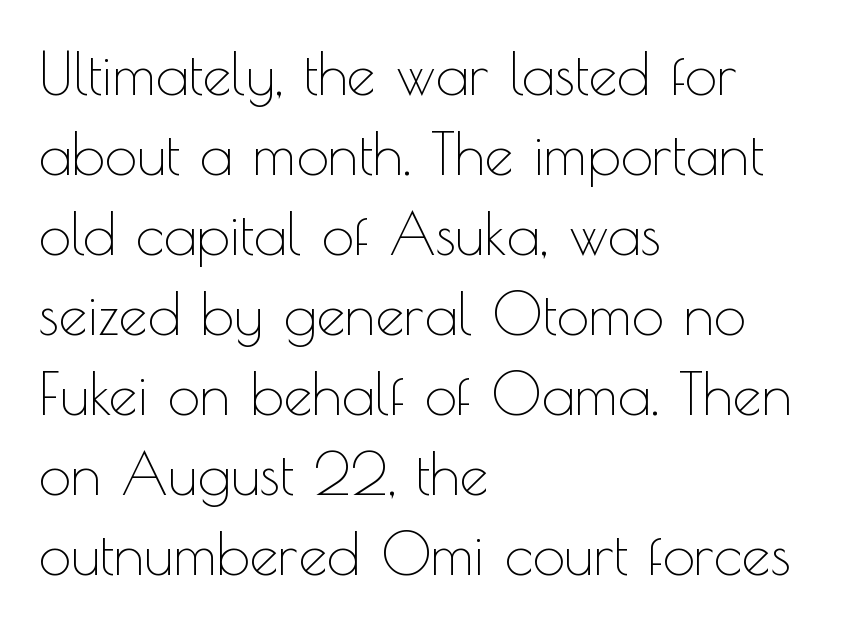
The image shows 58 px thin sans-serif type, upright; set left-aligned, normal line spacing (1.38x), normal letter spacing, not underlined; a small x-height.
